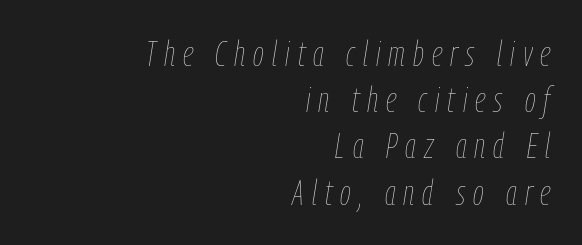
{"italic": "yes", "lean": "right", "slant_degrees": 9, "bold": "no", "weight": "thin", "width": "condensed", "stroke_contrast": "low", "x_height": "medium", "monospaced": "no", "underline": "no", "align": "right", "line_spacing": "normal", "line_spacing_ratio": 1.32, "letter_spacing": "wide", "letter_spacing_em": 0.23, "glyph_px": 35}
